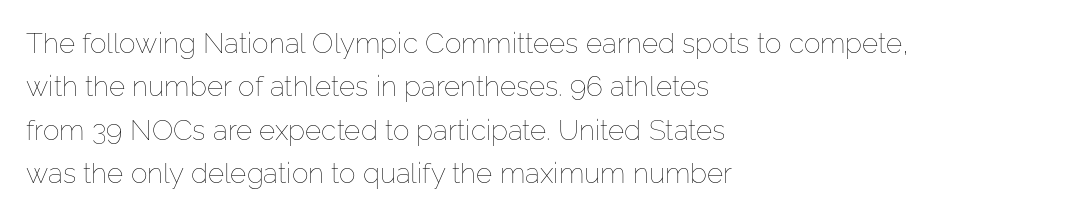
These lines are rendered in a variable-pitch font. The letters sit at their default tracking, neither squeezed nor spread. Every row of glyphs begins at an identical x-position on the left. Weight: regular or lighter. The line-height multiplier appears to be the usual default. Designer's note — italics off, roman on.
